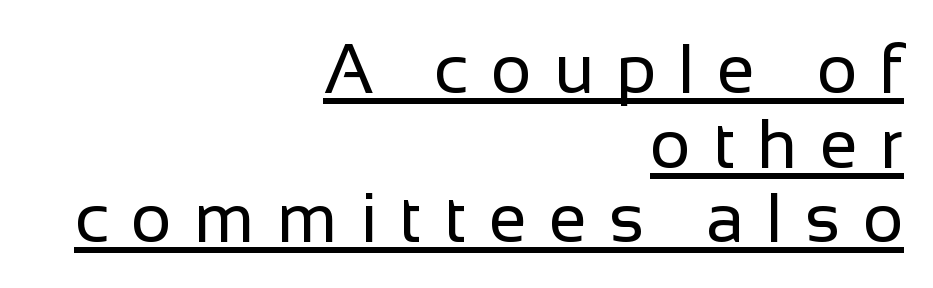
The image shows 69 px regular-weight sans-serif type, upright; set right-aligned, tight line spacing (1.08x), unusually wide letter spacing (+0.32 em), underlined; low stroke contrast and a medium x-height.
